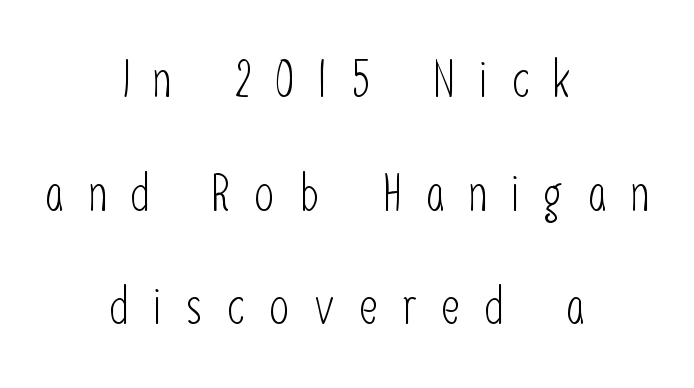
The image shows 51 px light, condensed sans-serif type, upright; set centered, loose line spacing (2.23x), unusually wide letter spacing (+0.48 em), not underlined; low stroke contrast and a medium x-height.
